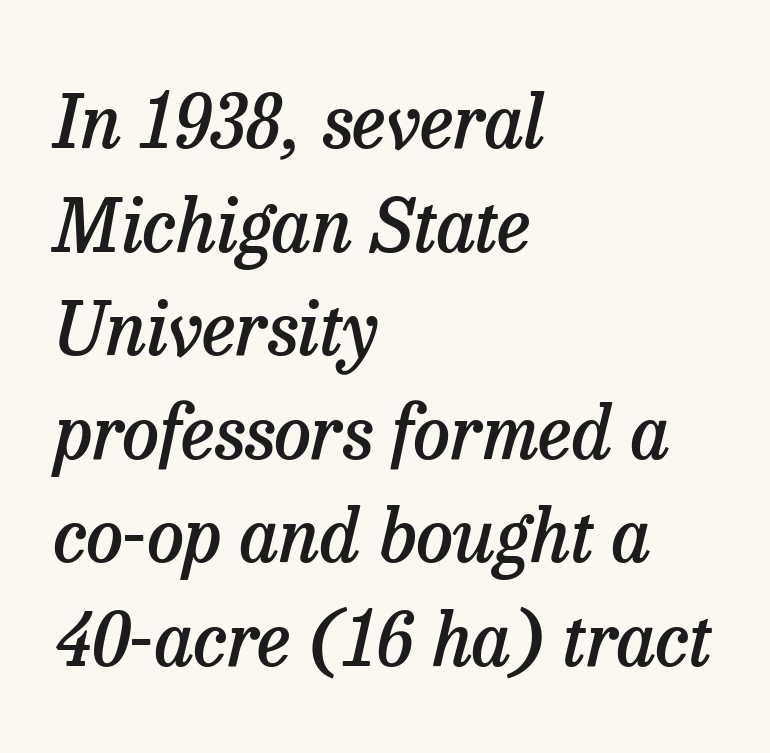
Q: Is the text bold? A: Semi-bold.
Q: Is the text italic (slanted)? A: Yes, it leans right by about 13 degrees.
Q: Is the typeface a serif or a sans-serif typeface? A: Serif.
Q: Is the text underlined? A: No.
Q: How is the paragraph aligned? A: Left-aligned.
Q: Is the spacing between letters normal or unusually wide? A: Normal.
Q: Is the spacing between lines tight, normal or loose? A: Normal.
Q: Width (condensed, normal, or wide)? A: Normal.
Q: Stroke contrast? A: Low.
Q: x-height? A: Medium.
Q: Monospaced? A: No.
